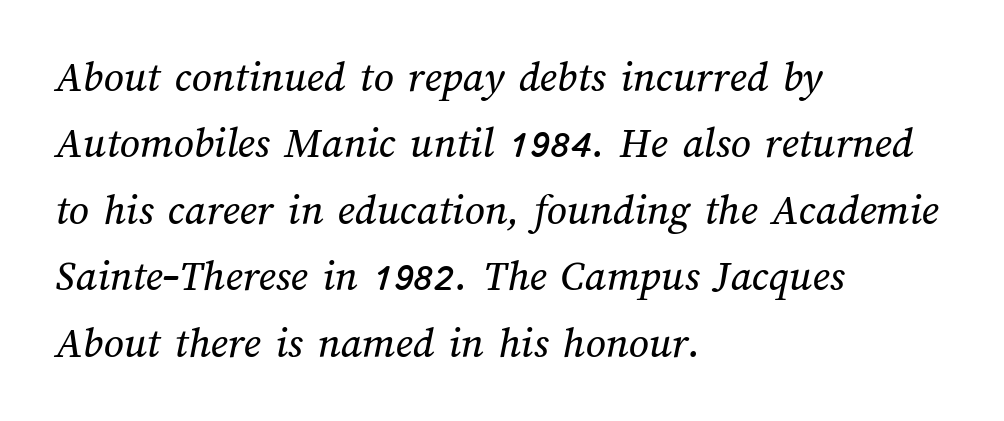
A normal amount of white space separates one row of letters from the next. Any mark beneath the type? The region is blank. Compared with typical body copy, the letter spacing here is the same. Is the block centered? No — it sits flush against the left margin. A typesetter would call this proportional, since set widths differ per character.
